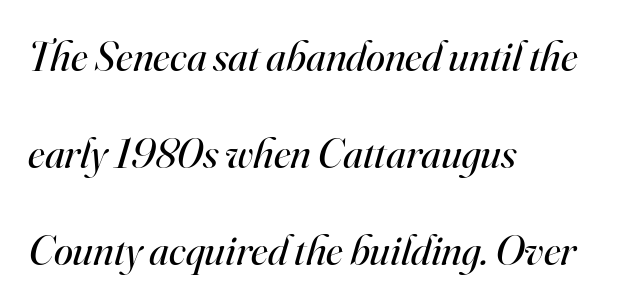
Q: Is the text bold? A: No.
Q: Is the text italic (slanted)? A: Yes, it leans right by about 16 degrees.
Q: Is the typeface a serif or a sans-serif typeface? A: Serif.
Q: Is the text underlined? A: No.
Q: How is the paragraph aligned? A: Left-aligned.
Q: Is the spacing between letters normal or unusually wide? A: Normal.
Q: Is the spacing between lines tight, normal or loose? A: Loose.
Q: Width (condensed, normal, or wide)? A: Normal.
Q: Stroke contrast? A: High.
Q: x-height? A: Small.
Q: Monospaced? A: No.
